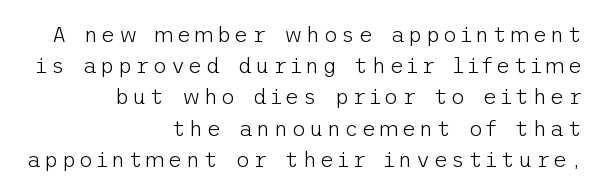
The image shows 22 px text type, upright; set right-aligned, normal line spacing (1.42x), not underlined.
